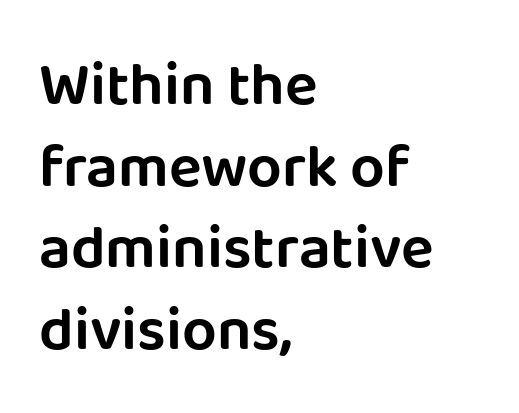
{"serif": "no", "italic": "no", "width": "normal", "stroke_contrast": "low", "x_height": "large", "monospaced": "no", "underline": "no", "align": "left", "line_spacing": "normal", "line_spacing_ratio": 1.34, "letter_spacing": "normal", "letter_spacing_em": 0.0, "glyph_px": 61}
